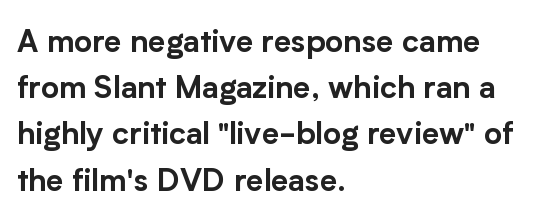
The designer went with a sans here, leaving each stem footless. Summary of vertical rhythm: regular, with standard interline spacing. There is no visible air inserted between adjacent glyphs. Here the designer chose a conventional face with non-uniform glyph widths. Where is the straight margin? On the left.
